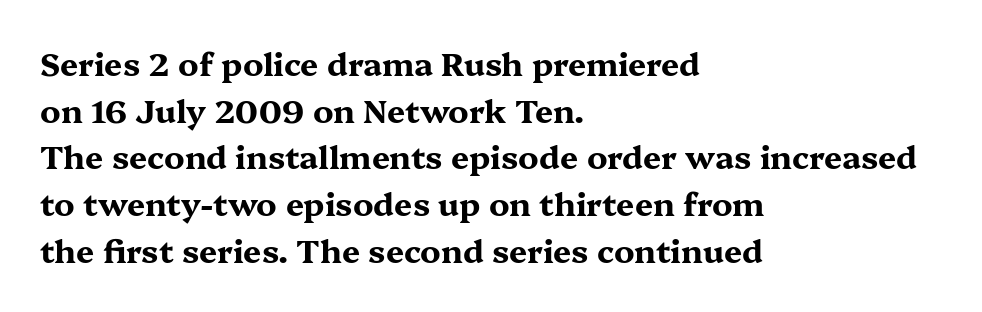
Q: Is the text bold? A: Yes.
Q: Is the text italic (slanted)? A: No, it is upright.
Q: Is the typeface a serif or a sans-serif typeface? A: Serif.
Q: Is the text underlined? A: No.
Q: How is the paragraph aligned? A: Left-aligned.
Q: Is the spacing between letters normal or unusually wide? A: Normal.
Q: Is the spacing between lines tight, normal or loose? A: Normal.
Q: Width (condensed, normal, or wide)? A: Wide.
Q: Stroke contrast? A: Medium.
Q: x-height? A: Medium.
Q: Monospaced? A: No.
